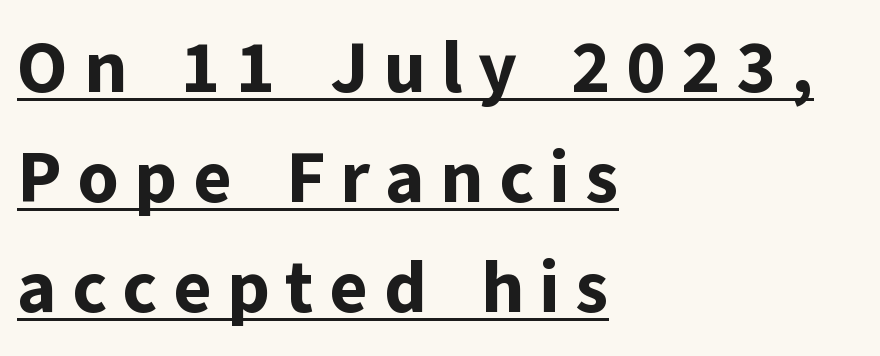
Reading down the block, your eye returns to a fixed left position each line. Every character sits straight up, as roman type does. The gaps between neighbouring characters are conspicuously large. The passage shown is typed in a proportional face where columns would drift. Somebody hit Ctrl+U on this one — the words are underlined. I'd describe the lettering as bold — thick and assertive.
